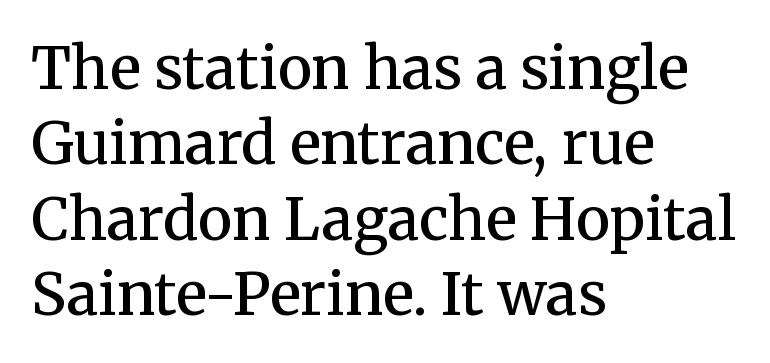
Q: Is the text bold? A: Semi-bold.
Q: Is the text italic (slanted)? A: No, it is upright.
Q: Is the typeface a serif or a sans-serif typeface? A: Serif.
Q: Is the text underlined? A: No.
Q: How is the paragraph aligned? A: Left-aligned.
Q: Is the spacing between letters normal or unusually wide? A: Normal.
Q: Is the spacing between lines tight, normal or loose? A: Normal.
Q: Width (condensed, normal, or wide)? A: Normal.
Q: Stroke contrast? A: Medium.
Q: x-height? A: Medium.
Q: Monospaced? A: No.
